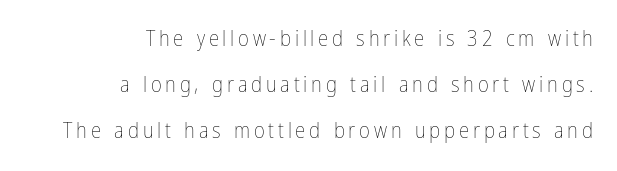
The image shows 21 px text type, upright; set right-aligned, loose line spacing (2.2x), not underlined.
